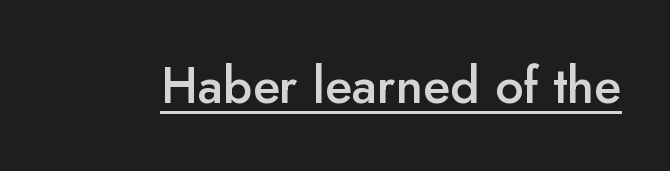
The image shows 50 px semibold sans-serif type, upright; set normal letter spacing, underlined; low stroke contrast and a small x-height.
